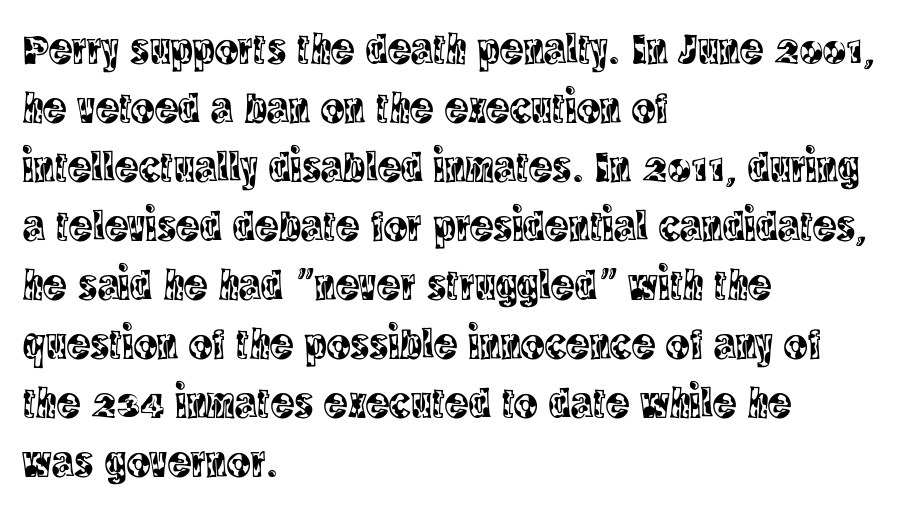
The image shows 44 px condensed serif type, upright; set left-aligned, normal line spacing (1.34x), normal letter spacing, not underlined; a large x-height.
